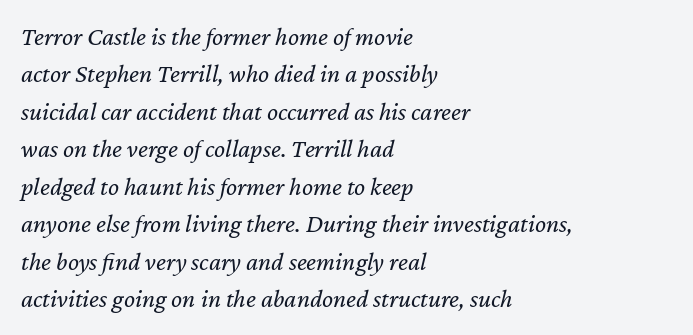
Q: Is the text bold? A: No.
Q: Is the text italic (slanted)? A: Yes, it leans right by about 12 degrees.
Q: Is the text underlined? A: No.
Q: How is the paragraph aligned? A: Left-aligned.
Q: Is the spacing between letters normal or unusually wide? A: Normal.
Q: Is the spacing between lines tight, normal or loose? A: Normal.
